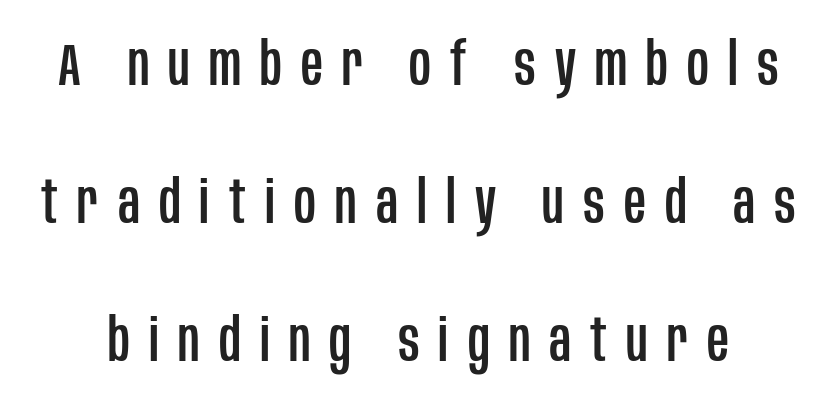
{"serif": "no", "italic": "no", "width": "condensed", "stroke_contrast": "low", "x_height": "large", "monospaced": "no", "underline": "no", "line_spacing": "loose", "line_spacing_ratio": 2.3, "letter_spacing": "wide", "letter_spacing_em": 0.32, "glyph_px": 60}
